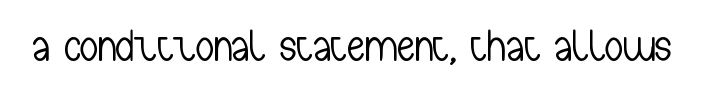
The image shows 45 px light, condensed sans-serif type, upright; set normal letter spacing, not underlined; low stroke contrast and a medium x-height.
